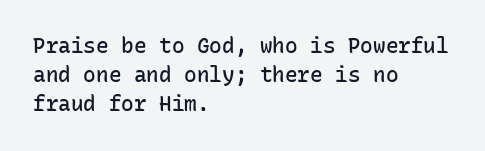
The image shows 21 px text type, upright; set left-aligned, normal line spacing (1.39x), normal letter spacing, not underlined.
